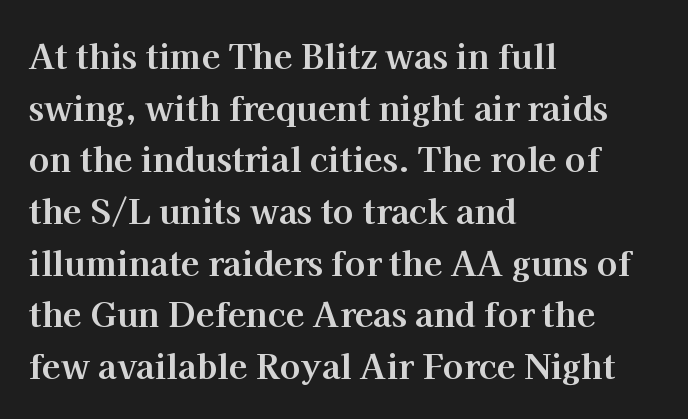
Check the space under the baseline: it is left empty. The type is set solid horizontally, with unmodified tracking. Typographic density is high because the face is bold. This rendering uses left alignment, leaving the right contour irregular. Is this a fixed-width face? No — the glyphs have proportional, varying widths. To sum up the face: it has serifs.
